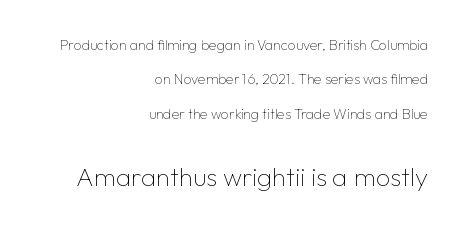
Lines of text with bare space underneath. These lines were composed using upright roman letters. Glyph-to-glyph distance matches everyday printed text. Weight: regular or lighter.
